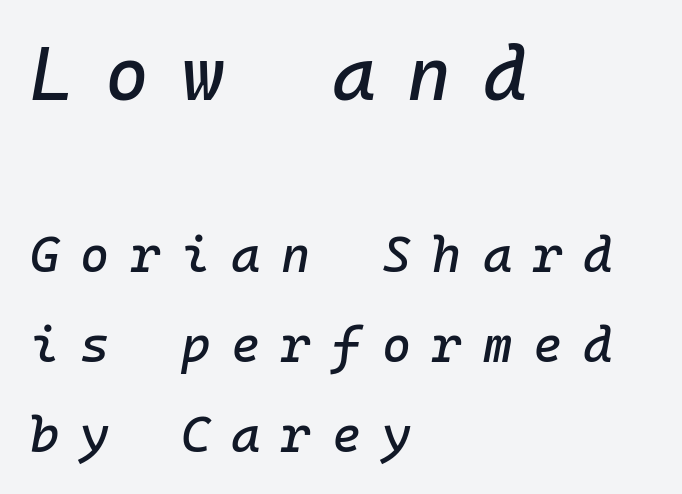
{"italic": "yes", "lean": "right", "slant_degrees": 10, "width": "normal", "stroke_contrast": "low", "x_height": "medium", "monospaced": "yes", "underline": "no", "align": "left", "line_spacing_ratio": 1.8, "letter_spacing": "wide", "letter_spacing_em": 0.42, "larger_block": "first", "size_ratio": 1.5, "glyph_px": 75}
